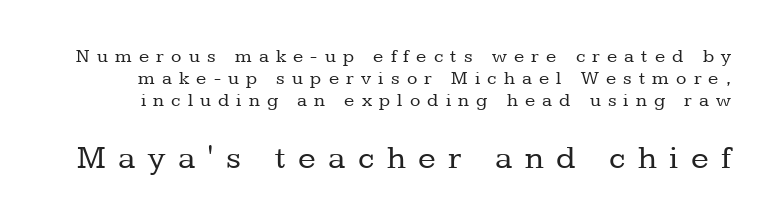
{"serif": "yes", "italic": "no", "bold": "no", "weight": "regular", "width": "normal", "stroke_contrast": "low", "x_height": "medium", "monospaced": "no", "underline": "no", "line_spacing_ratio": 1.16, "letter_spacing": "wide", "letter_spacing_em": 0.38, "larger_block": "second", "size_ratio": 1.74, "glyph_px": 33}
